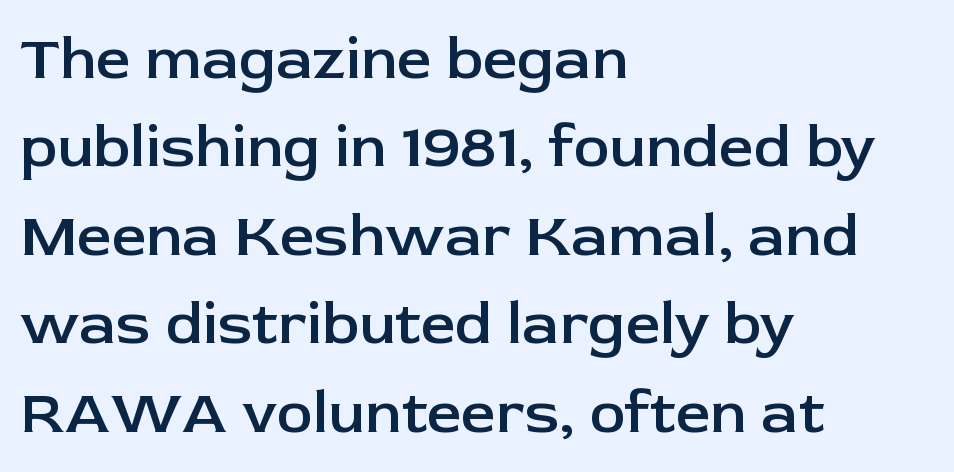
You could not count columns in this text — the font is proportionally spaced. The typeface chosen for these lines omits serifs. A somewhat darkened texture: the type is semibold rather than bold. The lines sit at an ordinary, default distance from one another.
